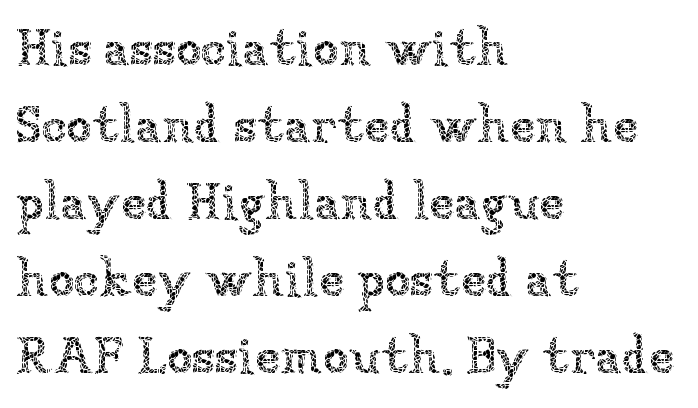
The image shows 52 px thin type, upright; set left-aligned, normal line spacing (1.48x), normal letter spacing, not underlined; low stroke contrast and a medium x-height.
